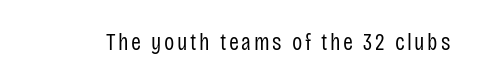
Only glyphs here, with clear space below each row. Posture: upright roman. The font is comparable to plain body text, perhaps lighter.
